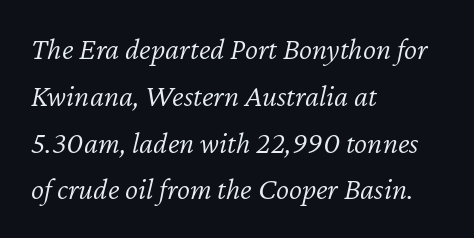
Italic? Definitely — the glyphs are oblique. The weight tops out at a normal text grade. Regular leading. Nobody drew a line under any word here. The passage shown is typed in a proportional face where columns would drift.
